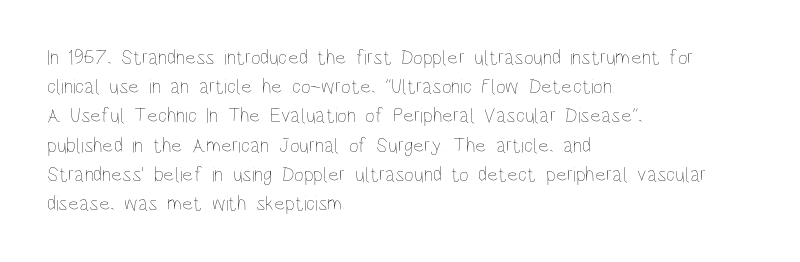
{"italic": "no", "bold": "no", "underline": "no", "align": "left", "line_spacing": "normal", "line_spacing_ratio": 1.39, "letter_spacing": "normal", "letter_spacing_em": 0.0, "glyph_px": 21}
